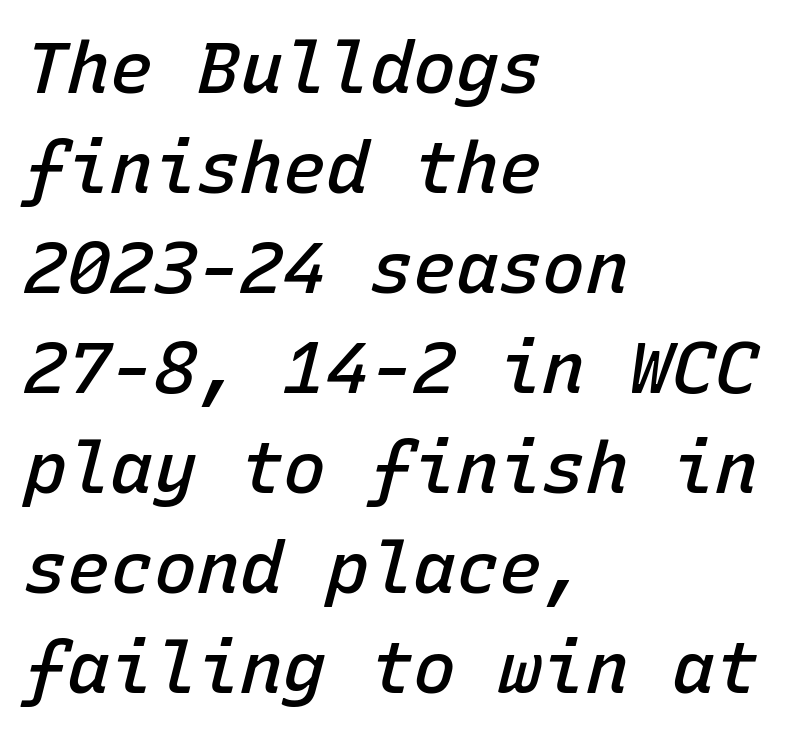
The image shows 72 px semibold type, italic (leaning right), monospaced; set left-aligned, normal line spacing (1.39x), normal letter spacing, not underlined; low stroke contrast and a medium x-height.
